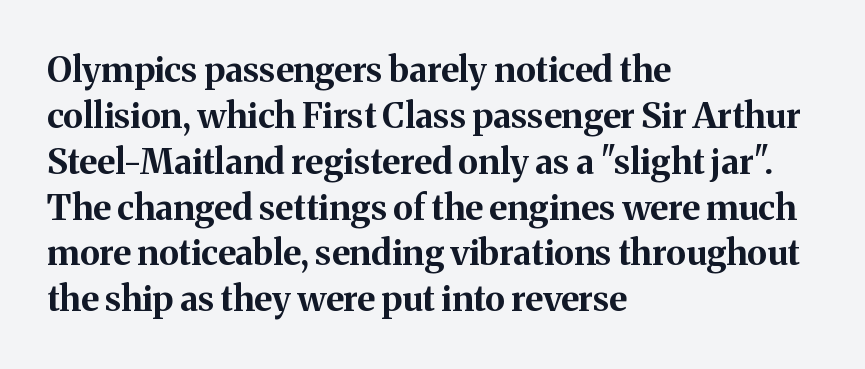
The image shows 35 px bold serif type, upright; set left-aligned, normal line spacing (1.31x), normal letter spacing, not underlined; medium stroke contrast and a medium x-height.
